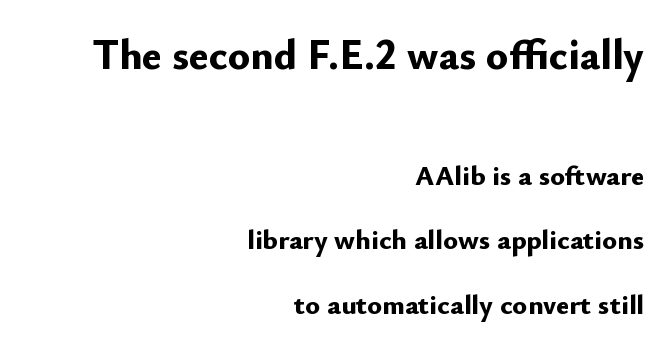
The image shows 42 px bold sans-serif type, upright; set right-aligned, loose line spacing (2.31x), normal letter spacing, not underlined; the first (top) block is 1.5x larger; low stroke contrast and a small x-height.
